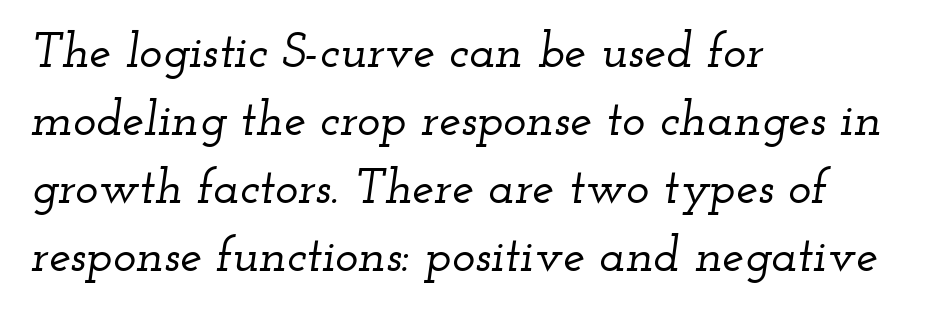
{"serif": "yes", "italic": "yes", "lean": "right", "slant_degrees": 12, "width": "wide", "stroke_contrast": "low", "x_height": "small", "monospaced": "no", "underline": "no", "align": "left", "line_spacing": "normal", "line_spacing_ratio": 1.39, "letter_spacing": "normal", "letter_spacing_em": 0.0, "glyph_px": 49}
